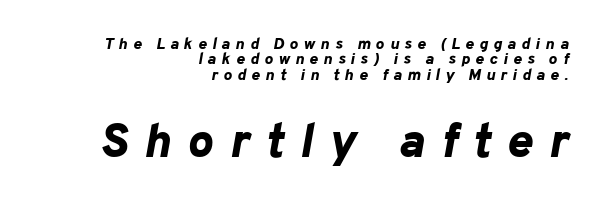
Q: Is the text bold? A: Yes.
Q: Is the text italic (slanted)? A: Yes, it leans right by about 10 degrees.
Q: Is the text underlined? A: No.
Q: How is the paragraph aligned? A: Right-aligned.
Q: Is the spacing between letters normal or unusually wide? A: Unusually wide.
Q: Is the spacing between lines tight, normal or loose? A: Tight.
Q: Which block of text is set in a larger size, the first (top) or the second (bottom)? A: The second (bottom) one.
Q: Width (condensed, normal, or wide)? A: Normal.
Q: Stroke contrast? A: Low.
Q: x-height? A: Medium.
Q: Monospaced? A: No.
